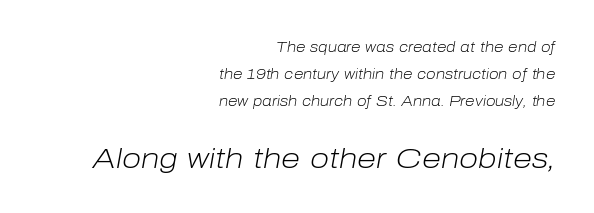
Q: Is the text bold? A: No.
Q: Is the text italic (slanted)? A: Yes, it leans right by about 10 degrees.
Q: Is the text underlined? A: No.
Q: How is the paragraph aligned? A: Right-aligned.
Q: Is the spacing between letters normal or unusually wide? A: Normal.
Q: Is the spacing between lines tight, normal or loose? A: Loose.
Q: Which block of text is set in a larger size, the first (top) or the second (bottom)? A: The second (bottom) one.
Q: Width (condensed, normal, or wide)? A: Normal.
Q: Stroke contrast? A: Low.
Q: x-height? A: Medium.
Q: Monospaced? A: No.
